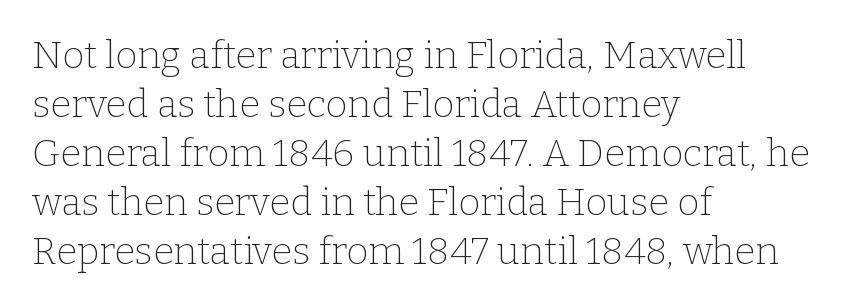
The image shows 38 px thin serif type, upright; set left-aligned, normal line spacing (1.29x), normal letter spacing, not underlined; low stroke contrast and a medium x-height.
